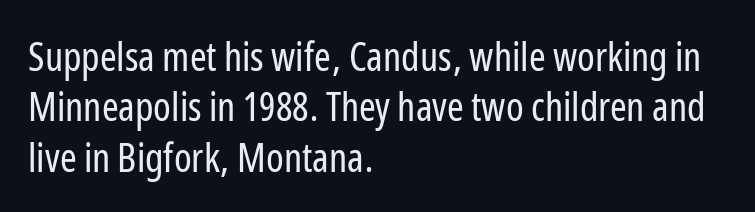
Q: Is the text bold? A: No.
Q: Is the text italic (slanted)? A: No, it is upright.
Q: Is the typeface a serif or a sans-serif typeface? A: Sans-serif.
Q: Is the text underlined? A: No.
Q: How is the paragraph aligned? A: Left-aligned.
Q: Is the spacing between letters normal or unusually wide? A: Normal.
Q: Is the spacing between lines tight, normal or loose? A: Normal.
Q: Width (condensed, normal, or wide)? A: Condensed.
Q: Stroke contrast? A: Low.
Q: x-height? A: Medium.
Q: Monospaced? A: No.
